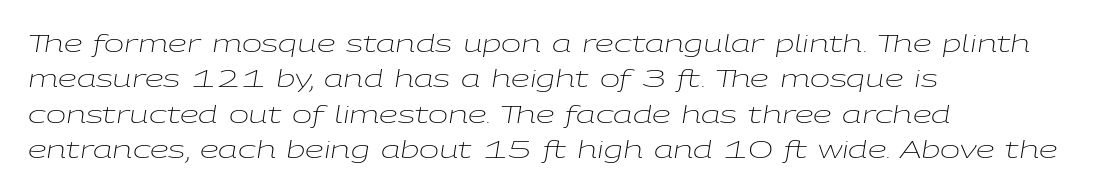
Q: Is the text bold? A: No.
Q: Is the text italic (slanted)? A: Yes, it leans right by about 9 degrees.
Q: Is the text underlined? A: No.
Q: How is the paragraph aligned? A: Left-aligned.
Q: Is the spacing between letters normal or unusually wide? A: Normal.
Q: Is the spacing between lines tight, normal or loose? A: Normal.
